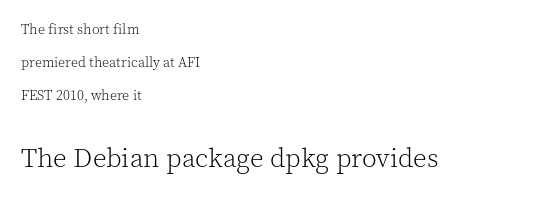
The image shows 27 px text type, upright; set left-aligned, loose line spacing (2.37x), normal letter spacing, not underlined; the second (bottom) block is 1.93x larger.
